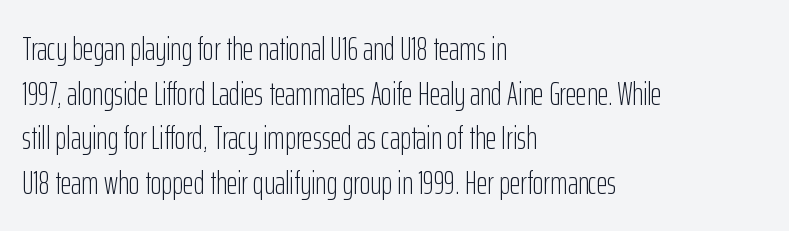
Horizontally, the lines are justified to the leading edge only. Plain, unruled lines of type. The type family on display is of the sans-serif kind. The passage shown is not bold in any degree. A typesetter would call this leading conventional body-copy spacing. The lettering stays uniformly vertical, giving the passage a roman look.
